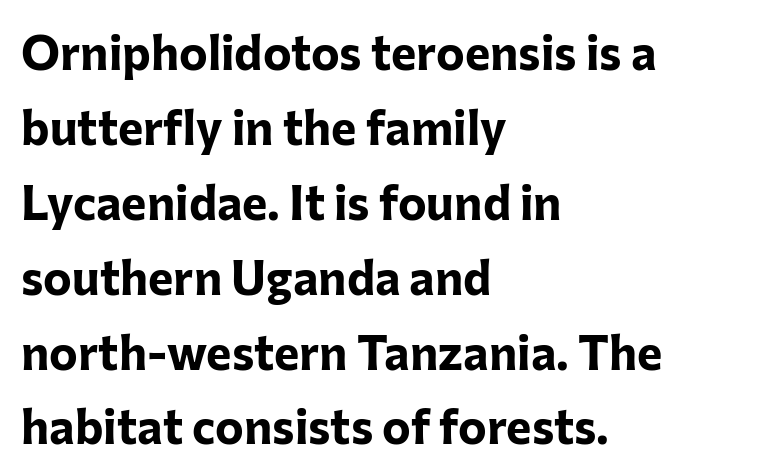
The image shows 48 px bold sans-serif type, upright; set left-aligned, normal line spacing (1.56x), normal letter spacing, not underlined; low stroke contrast and a medium x-height.
